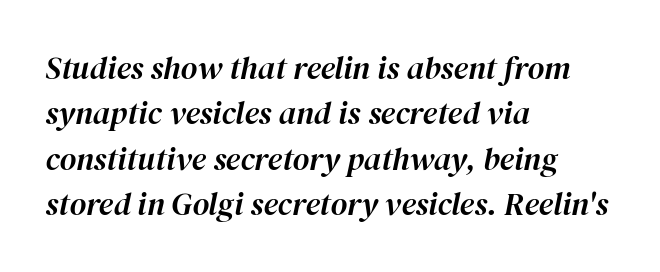
The image shows 32 px text type, italic (leaning right); set left-aligned, normal line spacing (1.42x), normal letter spacing, not underlined; high stroke contrast and a medium x-height.
